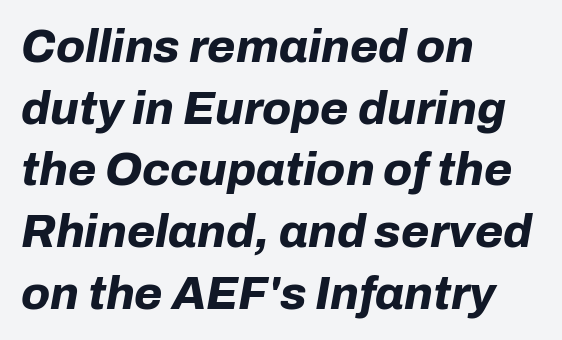
The image shows 46 px bold type, italic (leaning right); set left-aligned, normal line spacing (1.34x), normal letter spacing, not underlined; low stroke contrast and a medium x-height.
